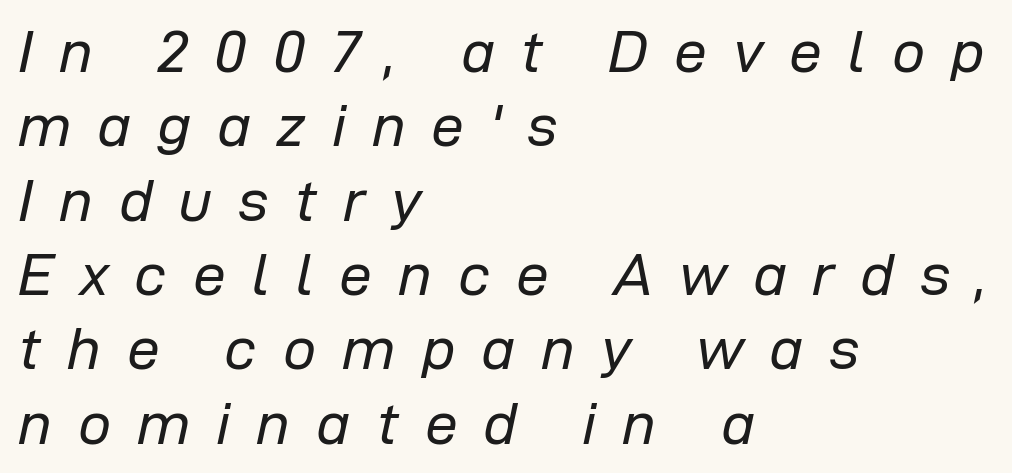
{"italic": "yes", "lean": "right", "slant_degrees": 12, "bold": "no", "weight": "regular", "width": "normal", "stroke_contrast": "low", "x_height": "medium", "monospaced": "no", "underline": "no", "align": "left", "line_spacing": "normal", "line_spacing_ratio": 1.26, "letter_spacing": "wide", "letter_spacing_em": 0.44, "glyph_px": 59}
